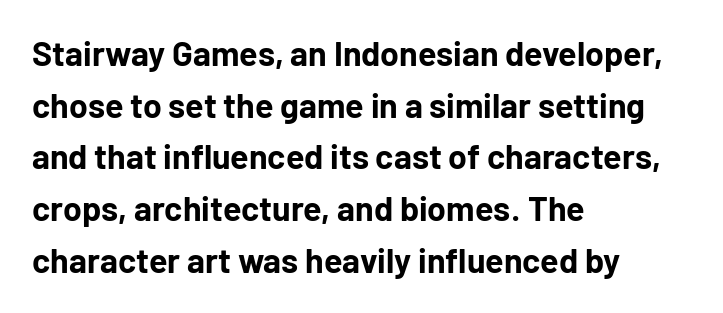
Q: Is the text bold? A: Yes.
Q: Is the text italic (slanted)? A: No, it is upright.
Q: Is the typeface a serif or a sans-serif typeface? A: Sans-serif.
Q: Is the text underlined? A: No.
Q: How is the paragraph aligned? A: Left-aligned.
Q: Is the spacing between letters normal or unusually wide? A: Normal.
Q: Is the spacing between lines tight, normal or loose? A: Normal.
Q: Width (condensed, normal, or wide)? A: Normal.
Q: Stroke contrast? A: Low.
Q: x-height? A: Medium.
Q: Monospaced? A: No.
